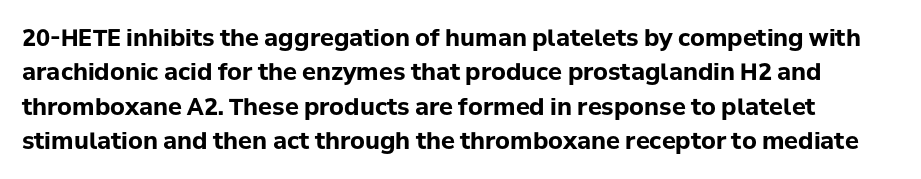
The image shows 23 px bold type, upright; set normal line spacing (1.49x), normal letter spacing, not underlined.
